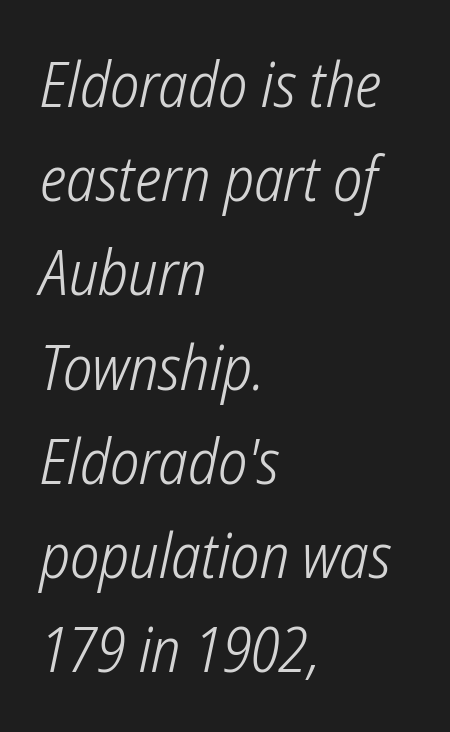
{"serif": "no", "bold": "no", "weight": "light", "width": "condensed", "stroke_contrast": "low", "x_height": "medium", "monospaced": "no", "underline": "no", "align": "left", "line_spacing": "normal", "line_spacing_ratio": 1.52, "letter_spacing": "normal", "letter_spacing_em": 0.0, "glyph_px": 62}
